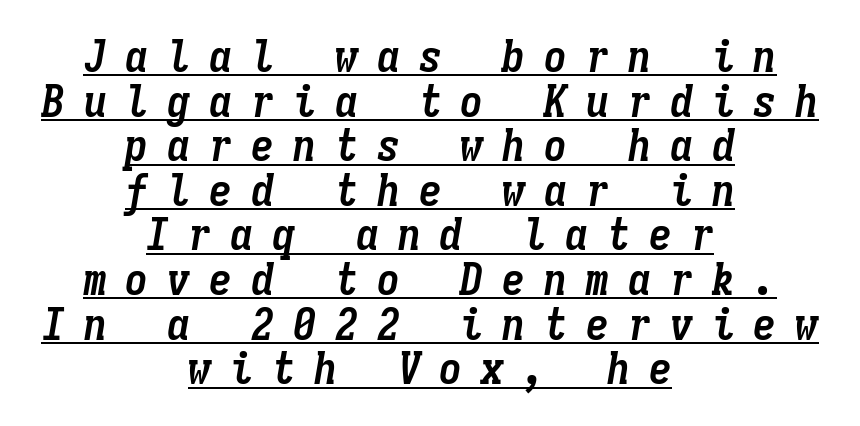
The tracking jumps out immediately: characters are airy and widely separated. Where is the straight margin? There isn't one; the lines are centered. Students, observe: this is what under-led, compact text looks like. Pretty heavy lettering here — definitely bold.
